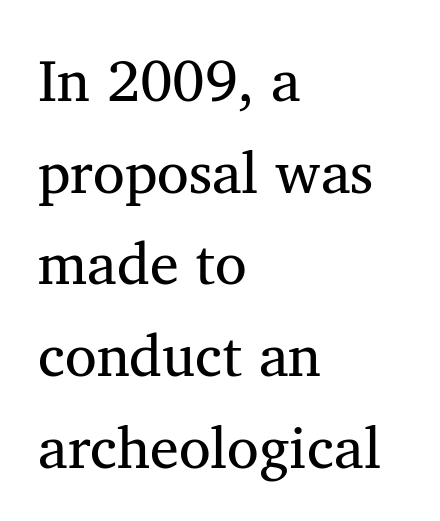
Q: Is the text bold? A: No.
Q: Is the text italic (slanted)? A: No, it is upright.
Q: Is the typeface a serif or a sans-serif typeface? A: Serif.
Q: Is the text underlined? A: No.
Q: How is the paragraph aligned? A: Left-aligned.
Q: Is the spacing between letters normal or unusually wide? A: Normal.
Q: Is the spacing between lines tight, normal or loose? A: Normal.
Q: Width (condensed, normal, or wide)? A: Normal.
Q: Stroke contrast? A: Medium.
Q: x-height? A: Medium.
Q: Monospaced? A: No.
